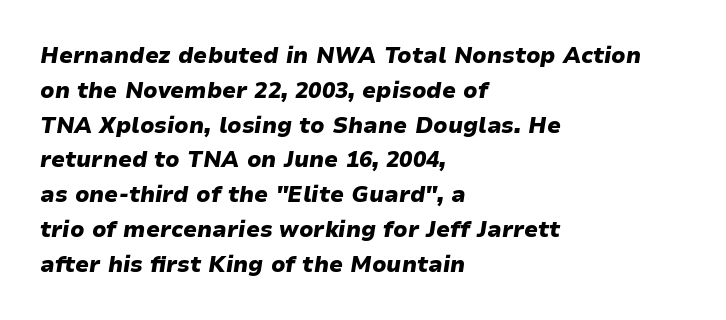
Q: Is the text bold? A: Yes.
Q: Is the text italic (slanted)? A: Yes, it leans right by about 9 degrees.
Q: Is the text underlined? A: No.
Q: How is the paragraph aligned? A: Left-aligned.
Q: Is the spacing between letters normal or unusually wide? A: Normal.
Q: Is the spacing between lines tight, normal or loose? A: Normal.
